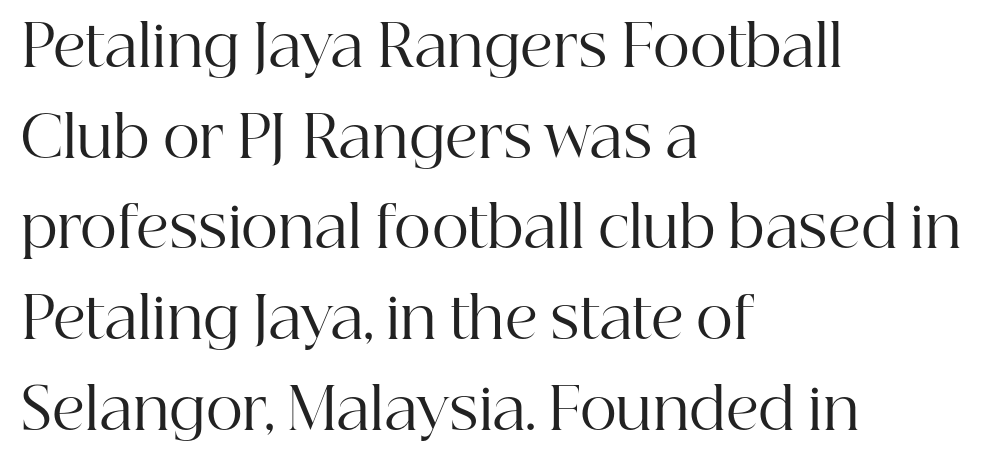
{"serif": "yes", "italic": "no", "bold": "no", "weight": "regular", "width": "normal", "stroke_contrast": "high", "x_height": "medium", "monospaced": "no", "underline": "no", "align": "left", "line_spacing": "normal", "line_spacing_ratio": 1.59, "letter_spacing": "normal", "letter_spacing_em": 0.0, "glyph_px": 57}
